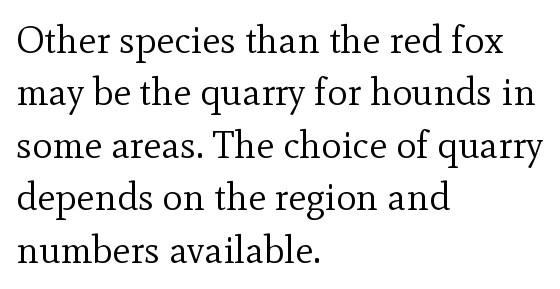
Q: Is the text bold? A: No.
Q: Is the text italic (slanted)? A: No, it is upright.
Q: Is the typeface a serif or a sans-serif typeface? A: Serif.
Q: Is the text underlined? A: No.
Q: How is the paragraph aligned? A: Left-aligned.
Q: Is the spacing between letters normal or unusually wide? A: Normal.
Q: Is the spacing between lines tight, normal or loose? A: Normal.
Q: Width (condensed, normal, or wide)? A: Normal.
Q: x-height? A: Small.
Q: Monospaced? A: No.
